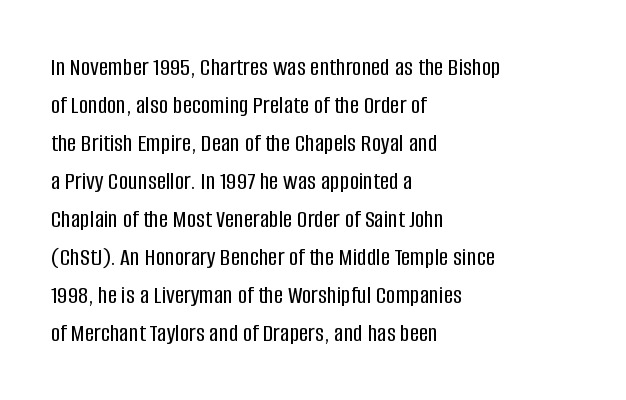
The image shows 26 px text type, upright; set left-aligned, normal line spacing (1.46x), normal letter spacing, not underlined.
